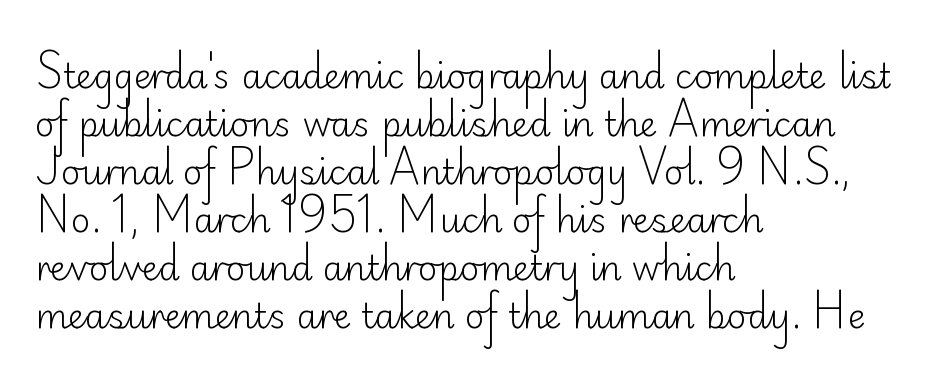
Q: Is the text bold? A: No.
Q: Is the text italic (slanted)? A: No, it is upright.
Q: Is the typeface a serif or a sans-serif typeface? A: Sans-serif.
Q: Is the text underlined? A: No.
Q: How is the paragraph aligned? A: Left-aligned.
Q: Is the spacing between letters normal or unusually wide? A: Normal.
Q: Is the spacing between lines tight, normal or loose? A: Normal.
Q: Width (condensed, normal, or wide)? A: Normal.
Q: Stroke contrast? A: Low.
Q: x-height? A: Small.
Q: Monospaced? A: No.
